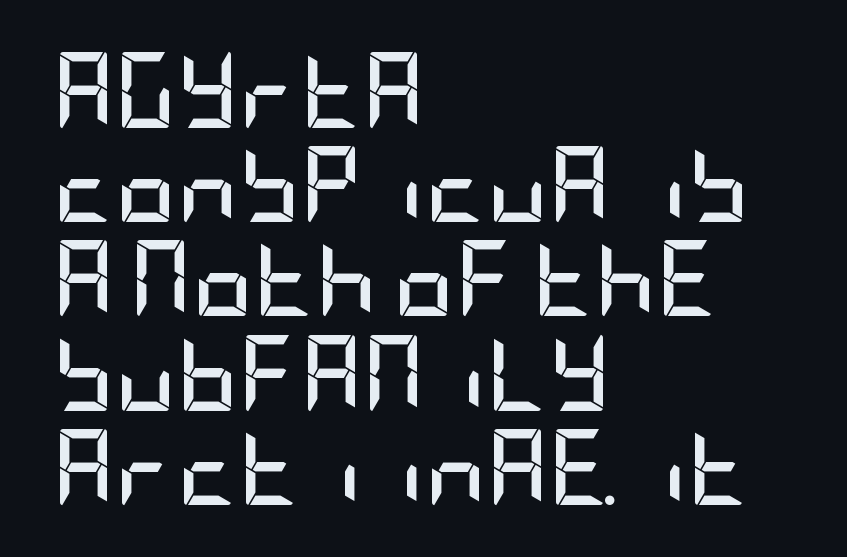
{"serif": "no", "italic": "no", "bold": "yes", "weight": "semibold", "width": "condensed", "stroke_contrast": "low", "x_height": "large", "underline": "no", "align": "left", "line_spacing_ratio": 1.24, "letter_spacing": "normal", "letter_spacing_em": 0.0, "glyph_px": 76}
